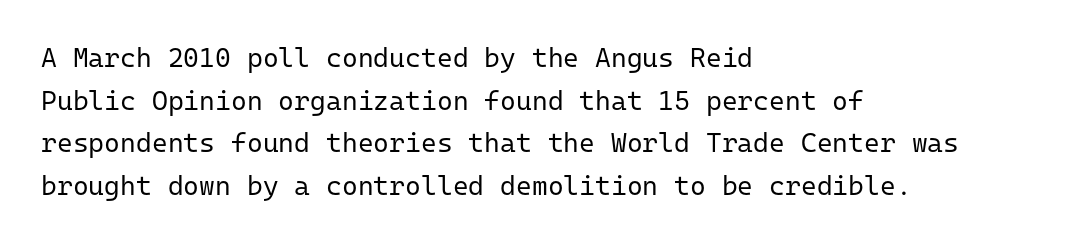
Q: Is the text bold? A: No.
Q: Is the text italic (slanted)? A: No, it is upright.
Q: Is the text underlined? A: No.
Q: How is the paragraph aligned? A: Left-aligned.
Q: Is the spacing between letters normal or unusually wide? A: Normal.
Q: Is the spacing between lines tight, normal or loose? A: Normal.
